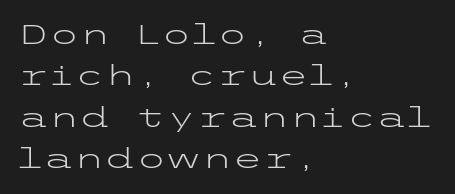
The type family on display is of the sans-serif kind. The leading is moderate, giving the passage an even texture. The passage is arranged the way most books set body copy — flush left. Tracking value appears to be zero — textbook default spacing. Descender tails drop into unmarked territory.
